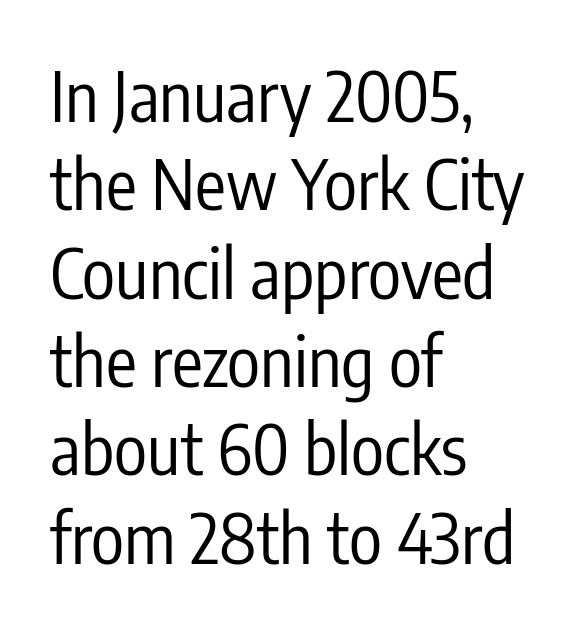
{"serif": "no", "italic": "no", "bold": "no", "weight": "regular", "width": "condensed", "stroke_contrast": "low", "x_height": "medium", "monospaced": "no", "underline": "no", "align": "left", "line_spacing": "normal", "line_spacing_ratio": 1.28, "letter_spacing": "normal", "letter_spacing_em": 0.0, "glyph_px": 69}
